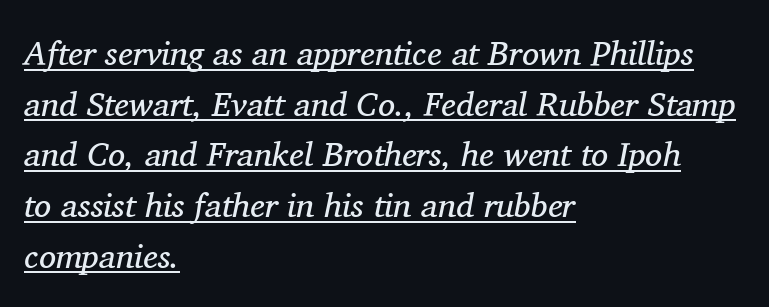
{"serif": "yes", "italic": "yes", "lean": "right", "slant_degrees": 11, "bold": "no", "weight": "regular", "width": "normal", "stroke_contrast": "medium", "x_height": "medium", "monospaced": "no", "underline": "yes", "align": "left", "line_spacing": "normal", "line_spacing_ratio": 1.49, "letter_spacing": "normal", "letter_spacing_em": 0.0, "glyph_px": 34}
